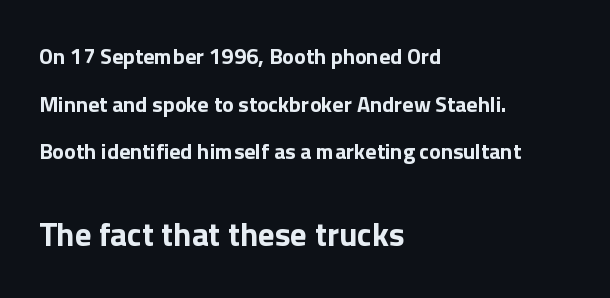
You could not count columns in this text — the font is proportionally spaced. What's the leading like? Stretched, with rows far apart. When letters stand straight like this, we call the style roman or upright. Only glyphs here, with clear space below each row. Classification — sans serif.
